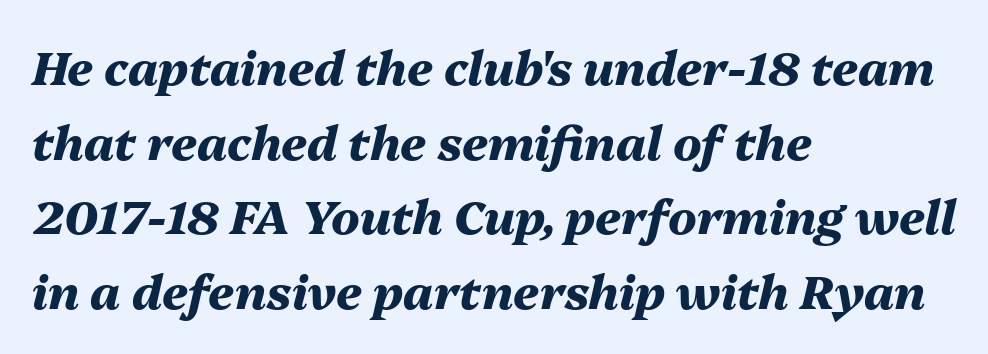
Students, this is bold: see how much ink each stroke carries. The lines sit at an ordinary, default distance from one another. This sample uses plain, unmodified letter spacing. Varying glyph widths throughout — classic text-font behaviour. The ragged edge is on the right, which tells us the setting is flush left.
